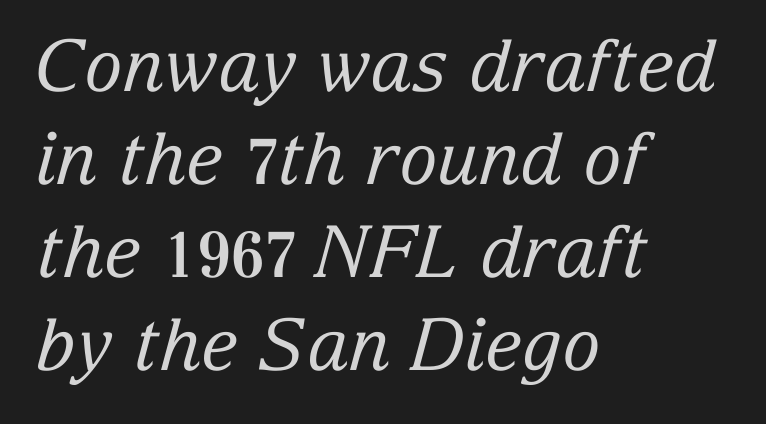
The image shows 72 px regular-weight serif type, italic (leaning right); set left-aligned, normal line spacing (1.29x), normal letter spacing, not underlined; low stroke contrast and a medium x-height.
